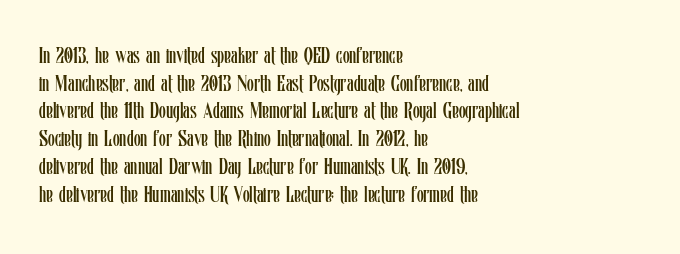
The typeface has the unassuming heft of standard copy or less. Vertical strokes here are truly vertical. A clean baseline with only descenders dipping below it. Default kerning and tracking; the words read as compact shapes.
